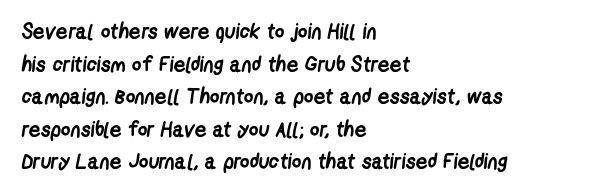
Q: Is the text bold? A: Yes.
Q: Is the text underlined? A: No.
Q: How is the paragraph aligned? A: Left-aligned.
Q: Is the spacing between letters normal or unusually wide? A: Normal.
Q: Is the spacing between lines tight, normal or loose? A: Normal.
